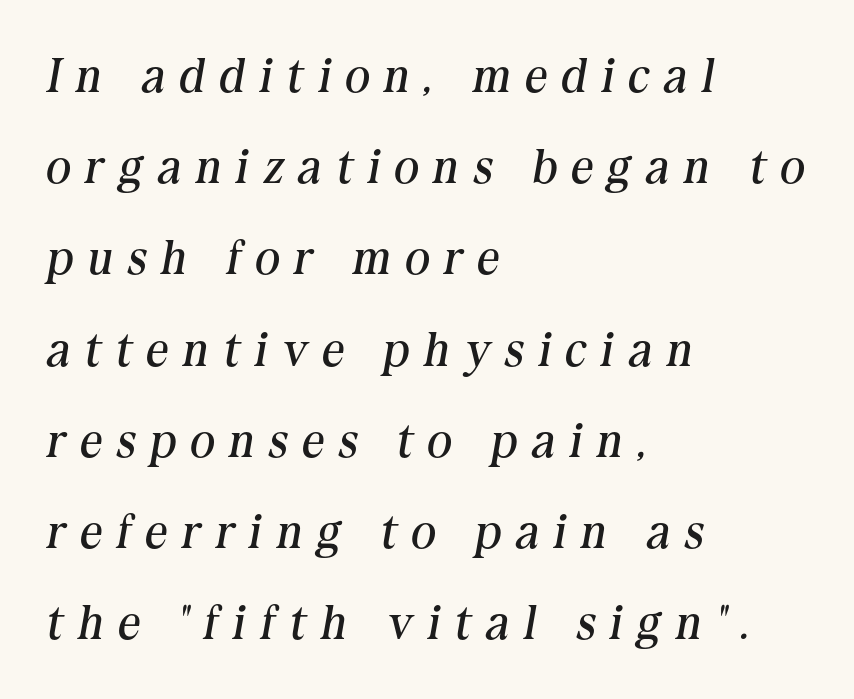
Q: Is the text bold? A: No.
Q: Is the text italic (slanted)? A: Yes, it leans right by about 10 degrees.
Q: Is the typeface a serif or a sans-serif typeface? A: Serif.
Q: Is the text underlined? A: No.
Q: How is the paragraph aligned? A: Left-aligned.
Q: Is the spacing between letters normal or unusually wide? A: Unusually wide.
Q: Is the spacing between lines tight, normal or loose? A: Loose.
Q: Width (condensed, normal, or wide)? A: Normal.
Q: Stroke contrast? A: Medium.
Q: x-height? A: Medium.
Q: Monospaced? A: No.
